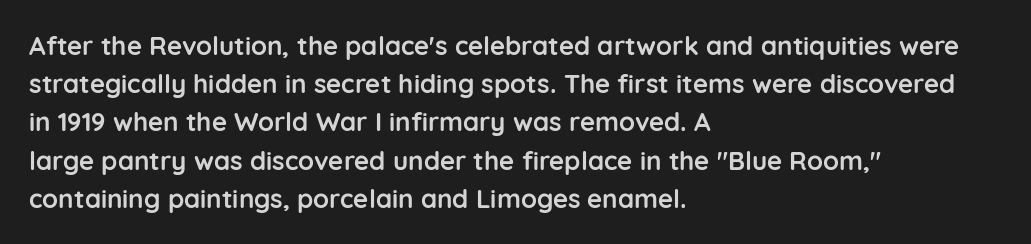
Q: Is the text bold? A: Yes.
Q: Is the text italic (slanted)? A: No, it is upright.
Q: Is the text underlined? A: No.
Q: How is the paragraph aligned? A: Left-aligned.
Q: Is the spacing between letters normal or unusually wide? A: Normal.
Q: Is the spacing between lines tight, normal or loose? A: Normal.
